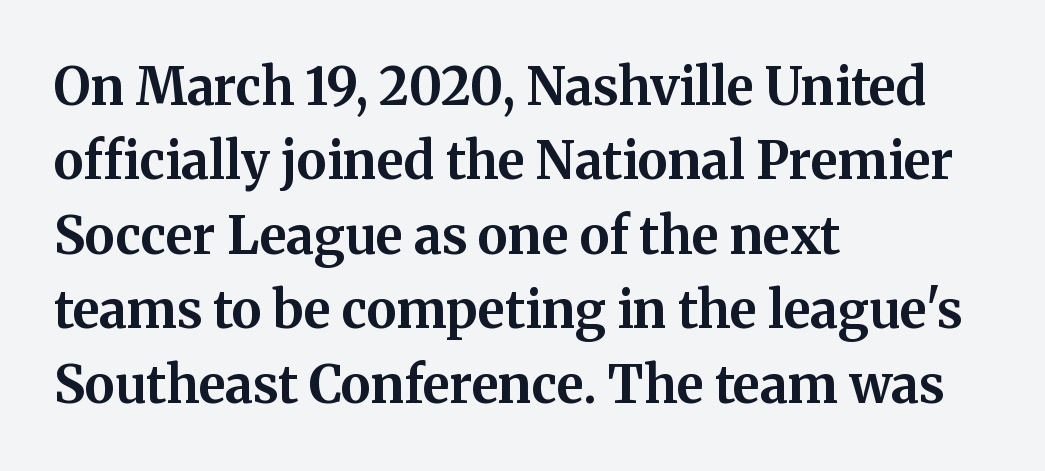
The image shows 51 px bold serif type, upright; set left-aligned, normal line spacing (1.46x), normal letter spacing, not underlined; medium stroke contrast and a medium x-height.
